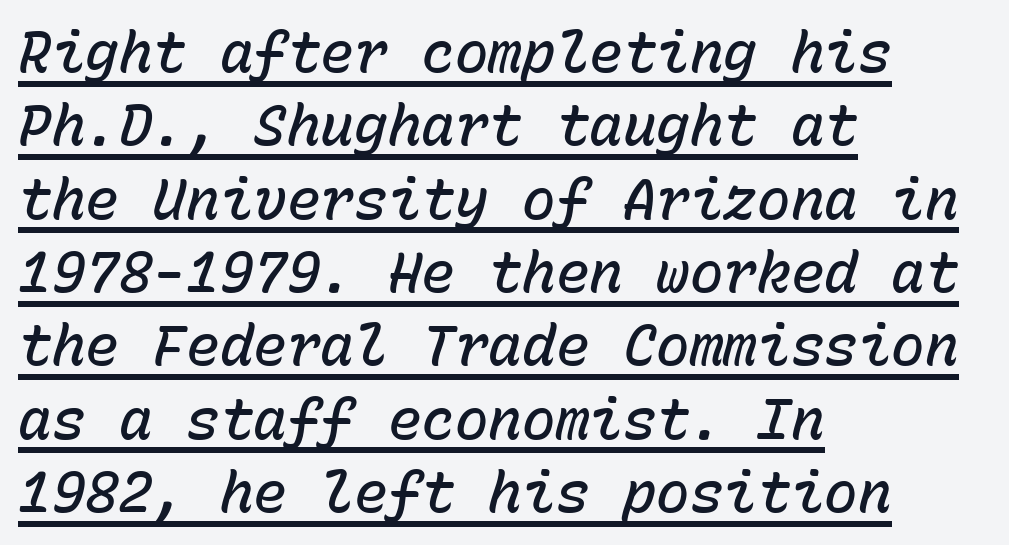
The image shows 56 px semibold type, italic (leaning right), monospaced; set left-aligned, normal line spacing (1.31x), normal letter spacing, underlined; low stroke contrast and a medium x-height.
